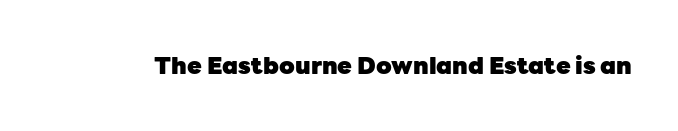
The image shows 24 px bold type, upright; set normal letter spacing, not underlined.
